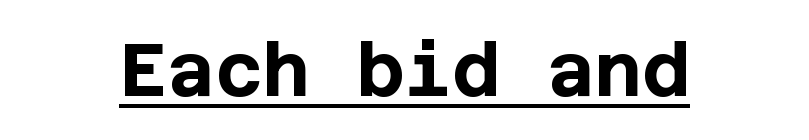
Q: Is the text bold? A: Yes.
Q: Is the text italic (slanted)? A: No, it is upright.
Q: Is the typeface a serif or a sans-serif typeface? A: Sans-serif.
Q: Is the text underlined? A: Yes.
Q: Is the spacing between letters normal or unusually wide? A: Normal.
Q: Width (condensed, normal, or wide)? A: Normal.
Q: Stroke contrast? A: Low.
Q: x-height? A: Large.
